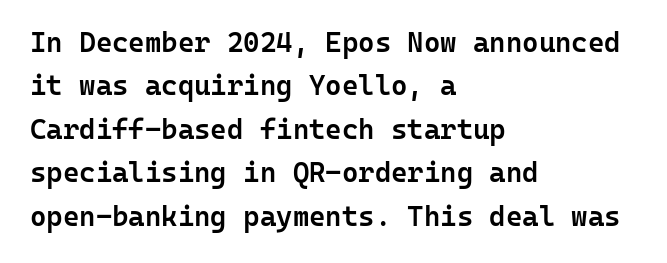
The image shows 28 px semibold sans-serif type, upright, monospaced; set left-aligned, normal line spacing (1.55x), normal letter spacing, not underlined; low stroke contrast and a medium x-height.
